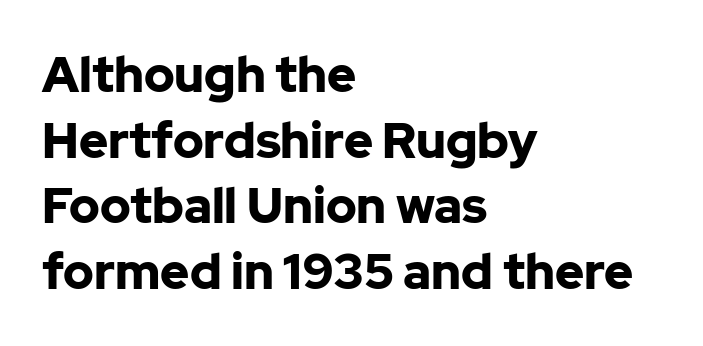
The image shows 49 px bold sans-serif type, upright; set left-aligned, normal line spacing (1.34x), normal letter spacing, not underlined; low stroke contrast and a medium x-height.
